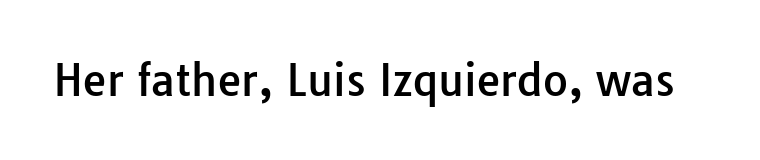
{"serif": "no", "italic": "no", "width": "normal", "stroke_contrast": "low", "x_height": "medium", "monospaced": "no", "underline": "no", "letter_spacing": "normal", "letter_spacing_em": 0.0, "glyph_px": 43}
